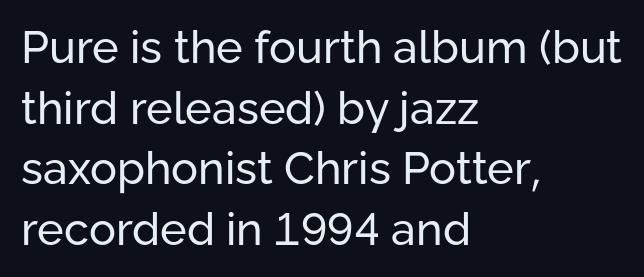
Character widths vary here, with narrow letters taking less room than wide ones. The passage shown has conventional tracking throughout. If you drew a ruler down the left edge, every line would touch it. In terms of leading, this rendering sits right in the middle.
